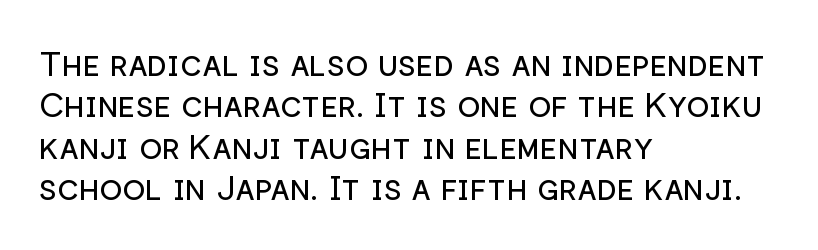
{"serif": "no", "italic": "no", "bold": "no", "weight": "regular", "width": "normal", "stroke_contrast": "low", "x_height": "medium", "monospaced": "no", "underline": "no", "align": "left", "line_spacing_ratio": 1.22, "letter_spacing": "normal", "letter_spacing_em": 0.0, "glyph_px": 34}
